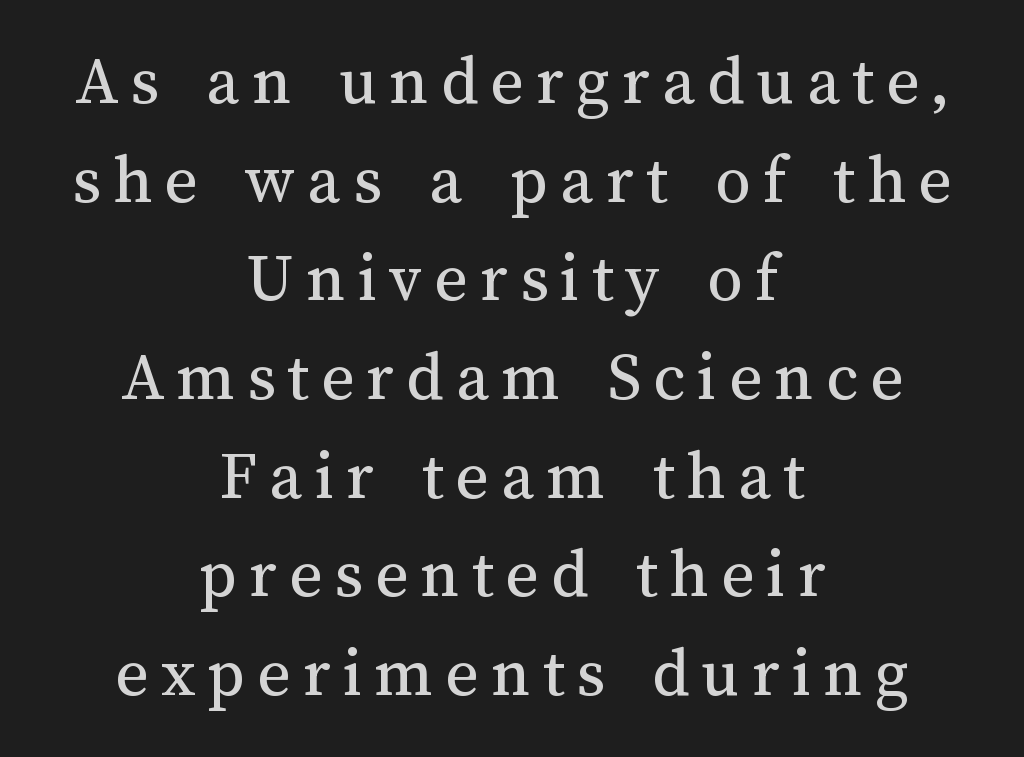
Glance below the letters and you will spot only blank space. These lines are centered, leaving both edges ragged. Weight class: somewhere from thin through regular. A typesetter would call this leading conventional body-copy spacing.
